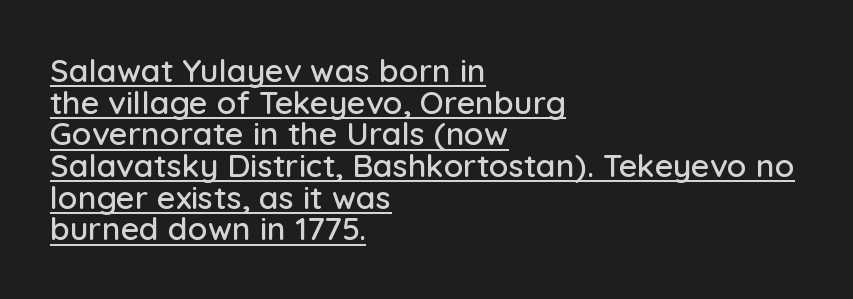
The image shows 32 px sans-serif type, upright; set left-aligned, tight line spacing (0.99x), normal letter spacing, underlined; low stroke contrast and a medium x-height.
